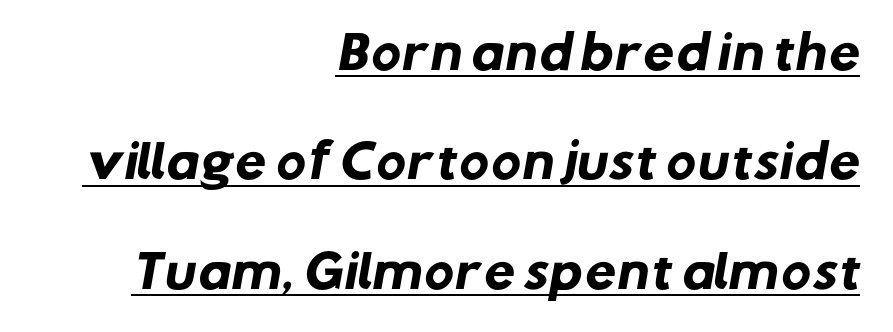
{"serif": "no", "bold": "yes", "weight": "heavy", "width": "normal", "stroke_contrast": "low", "x_height": "medium", "monospaced": "no", "underline": "yes", "align": "right", "line_spacing": "loose", "line_spacing_ratio": 2.43, "letter_spacing": "normal", "letter_spacing_em": 0.0, "glyph_px": 45}
